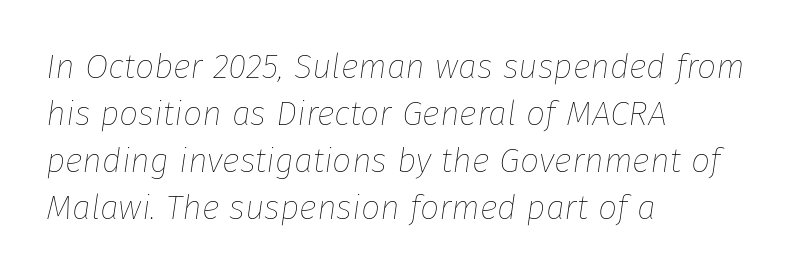
Q: Is the text bold? A: No.
Q: Is the text italic (slanted)? A: Yes, it leans right by about 8 degrees.
Q: Is the text underlined? A: No.
Q: How is the paragraph aligned? A: Left-aligned.
Q: Is the spacing between letters normal or unusually wide? A: Normal.
Q: Is the spacing between lines tight, normal or loose? A: Normal.
Q: Width (condensed, normal, or wide)? A: Normal.
Q: Stroke contrast? A: Low.
Q: x-height? A: Medium.
Q: Monospaced? A: No.
